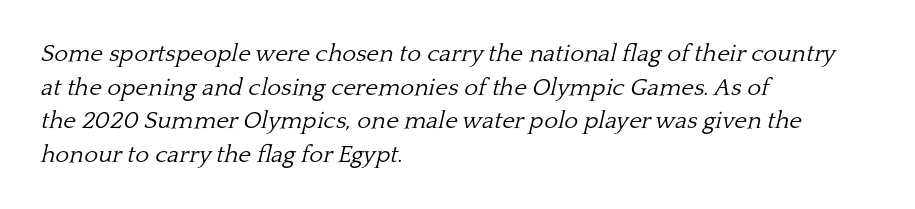
Q: Is the text bold? A: No.
Q: Is the text italic (slanted)? A: Yes, it leans right by about 13 degrees.
Q: Is the text underlined? A: No.
Q: How is the paragraph aligned? A: Left-aligned.
Q: Is the spacing between letters normal or unusually wide? A: Normal.
Q: Is the spacing between lines tight, normal or loose? A: Normal.
